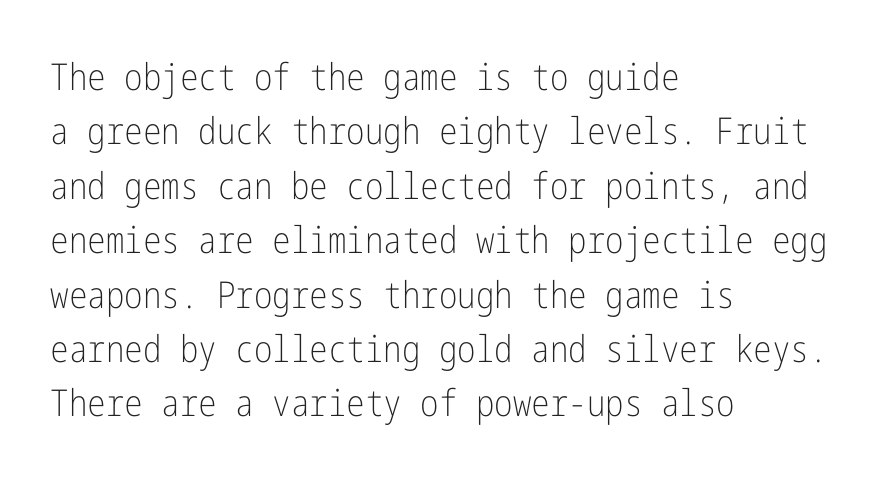
{"serif": "no", "italic": "no", "bold": "no", "weight": "light", "width": "condensed", "stroke_contrast": "low", "x_height": "medium", "underline": "no", "align": "left", "line_spacing": "normal", "line_spacing_ratio": 1.47, "letter_spacing": "normal", "letter_spacing_em": 0.0, "glyph_px": 37}
